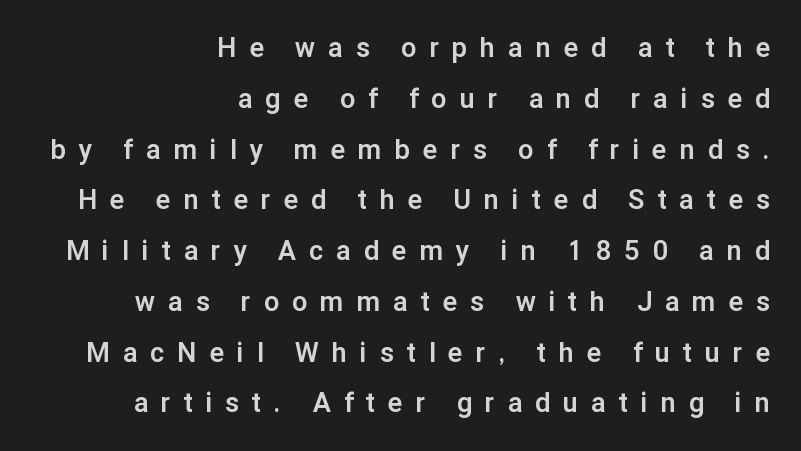
The image shows 27 px bold type, upright; set right-aligned, line spacing 1.88x, unusually wide letter spacing (+0.49 em), not underlined.
